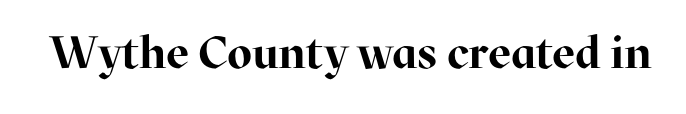
The image shows 45 px bold serif type, upright; set normal letter spacing, not underlined; high stroke contrast and a medium x-height.
